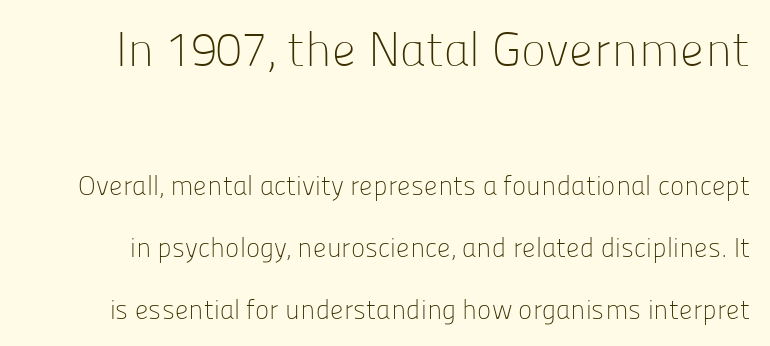
{"serif": "no", "italic": "no", "bold": "no", "weight": "light", "width": "normal", "stroke_contrast": "low", "x_height": "medium", "monospaced": "no", "underline": "no", "line_spacing": "loose", "line_spacing_ratio": 2.3, "letter_spacing": "normal", "letter_spacing_em": 0.0, "larger_block": "first", "size_ratio": 1.78, "glyph_px": 48}
